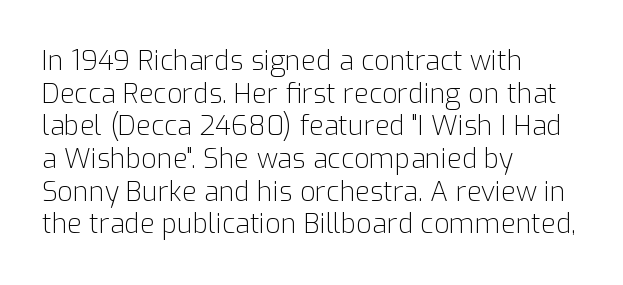
Q: Is the text bold? A: No.
Q: Is the text italic (slanted)? A: No, it is upright.
Q: Is the text underlined? A: No.
Q: How is the paragraph aligned? A: Left-aligned.
Q: Is the spacing between letters normal or unusually wide? A: Normal.
